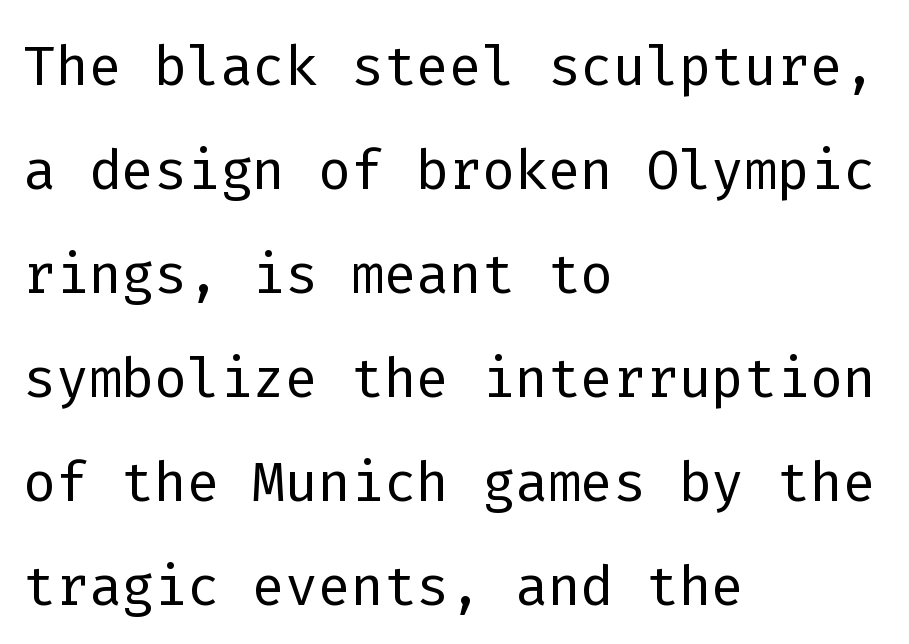
Q: Is the text bold? A: No.
Q: Is the text italic (slanted)? A: No, it is upright.
Q: Is the typeface a serif or a sans-serif typeface? A: Sans-serif.
Q: Is the text underlined? A: No.
Q: How is the paragraph aligned? A: Left-aligned.
Q: Is the spacing between letters normal or unusually wide? A: Normal.
Q: Is the spacing between lines tight, normal or loose? A: Normal.
Q: Width (condensed, normal, or wide)? A: Normal.
Q: Stroke contrast? A: Low.
Q: x-height? A: Medium.
Q: Monospaced? A: Yes.
